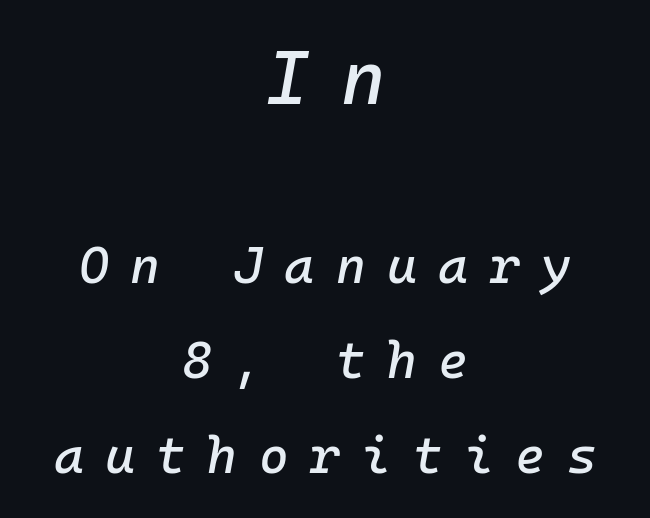
{"italic": "yes", "lean": "right", "slant_degrees": 10, "width": "normal", "stroke_contrast": "low", "x_height": "medium", "monospaced": "yes", "underline": "no", "align": "center", "line_spacing_ratio": 1.86, "letter_spacing": "wide", "letter_spacing_em": 0.42, "larger_block": "first", "size_ratio": 1.49, "glyph_px": 76}
